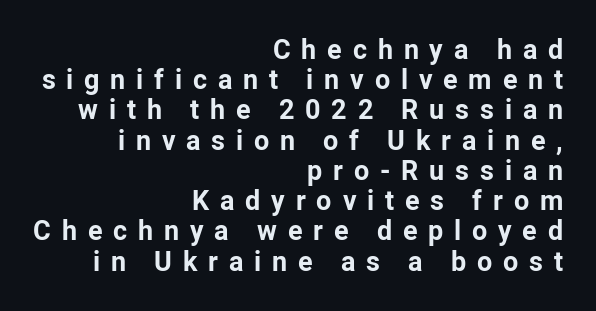
The image shows 27 px bold type, upright; set right-aligned, tight line spacing (1.12x), unusually wide letter spacing (+0.4 em), not underlined.
